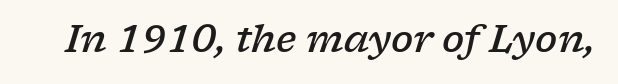
{"serif": "yes", "italic": "yes", "lean": "right", "slant_degrees": 17, "bold": "semi", "weight": "semibold", "width": "wide", "stroke_contrast": "low", "x_height": "medium", "monospaced": "no", "underline": "no", "letter_spacing": "normal", "letter_spacing_em": 0.0, "glyph_px": 37}
